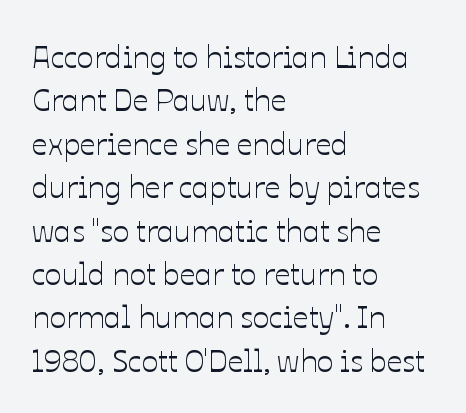
The image shows 31 px text type, upright; set left-aligned, normal line spacing (1.4x), normal letter spacing, not underlined; low stroke contrast and a medium x-height.
